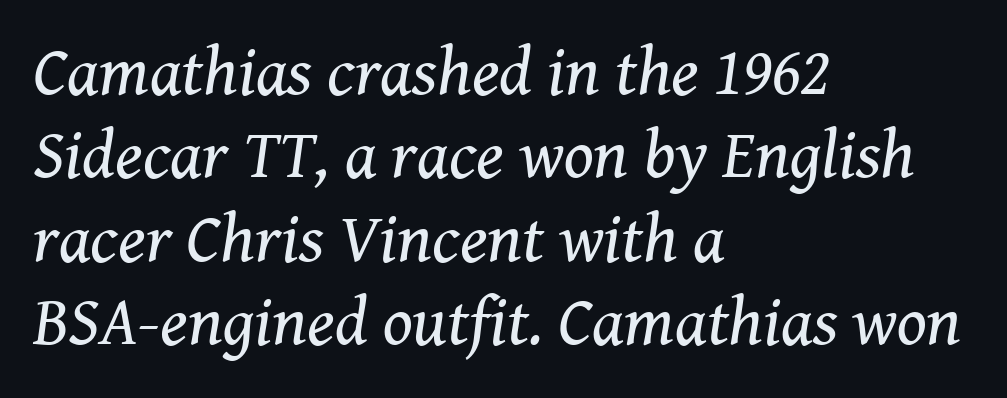
Is this a fixed-width face? No — the glyphs have proportional, varying widths. Regarding serifs, this sample has them. Rendered with sloped, italic letterforms. The font is comparable to plain body text, perhaps lighter. Each row of text sits above clean, open space.
